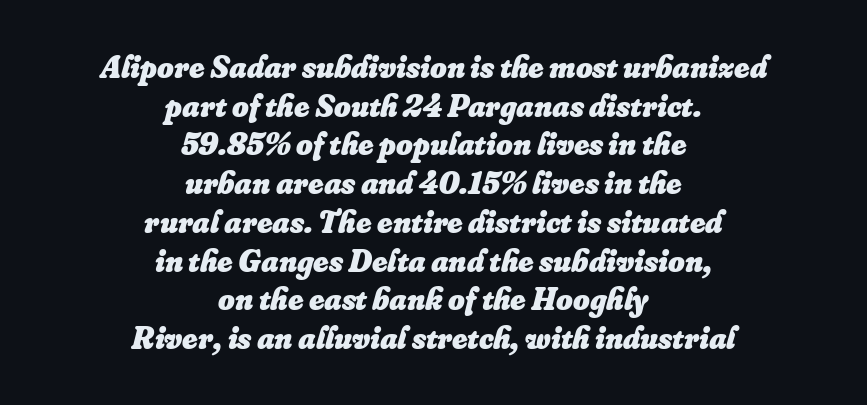
Neither beginnings nor endings align; midpoints do. Style check: oblique. The zone under the glyphs is completely vacant. Varying glyph widths throughout — classic text-font behaviour. The rendering uses a bold face; every stroke is thick and dark.
